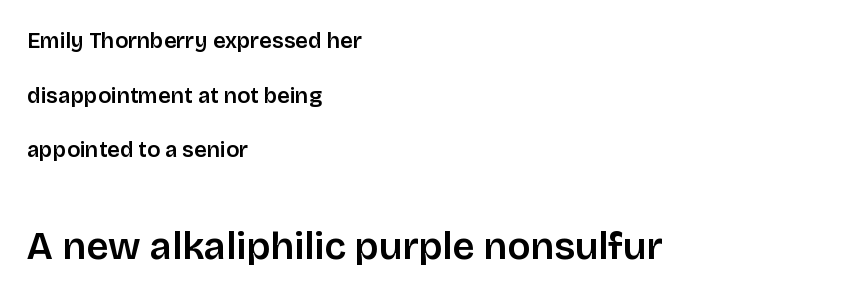
{"serif": "no", "italic": "no", "bold": "semi", "weight": "semibold", "width": "normal", "stroke_contrast": "low", "x_height": "large", "monospaced": "no", "underline": "no", "align": "left", "line_spacing": "loose", "line_spacing_ratio": 2.48, "letter_spacing": "normal", "letter_spacing_em": 0.0, "larger_block": "second", "size_ratio": 1.77, "glyph_px": 39}
